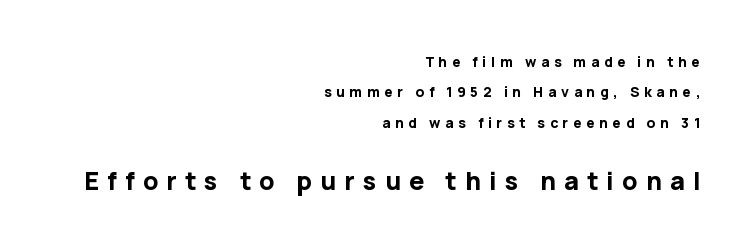
{"italic": "no", "bold": "yes", "underline": "no", "align": "right", "line_spacing": "loose", "line_spacing_ratio": 2.17, "letter_spacing": "wide", "letter_spacing_em": 0.33, "larger_block": "second", "size_ratio": 1.79, "glyph_px": 25}
